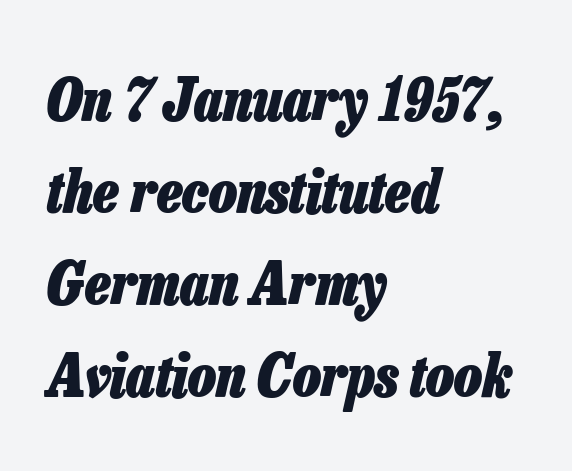
{"italic": "yes", "lean": "right", "slant_degrees": 13, "bold": "yes", "weight": "heavy", "width": "condensed", "stroke_contrast": "low", "x_height": "medium", "monospaced": "no", "underline": "no", "align": "left", "line_spacing": "normal", "line_spacing_ratio": 1.56, "letter_spacing": "normal", "letter_spacing_em": 0.0, "glyph_px": 59}
